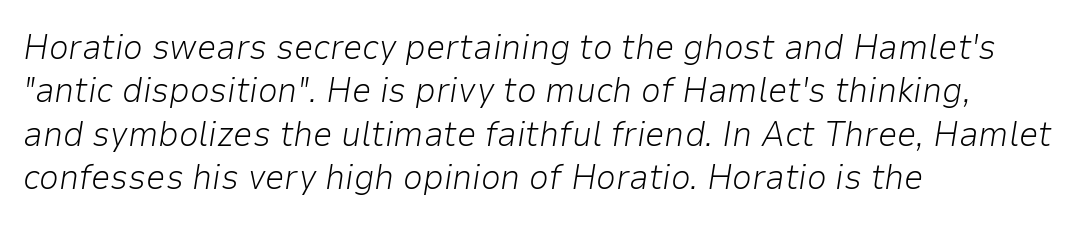
Q: Is the text bold? A: No.
Q: Is the text italic (slanted)? A: Yes, it leans right by about 9 degrees.
Q: Is the text underlined? A: No.
Q: How is the paragraph aligned? A: Left-aligned.
Q: Is the spacing between letters normal or unusually wide? A: Normal.
Q: Width (condensed, normal, or wide)? A: Normal.
Q: Stroke contrast? A: Low.
Q: x-height? A: Medium.
Q: Monospaced? A: No.
